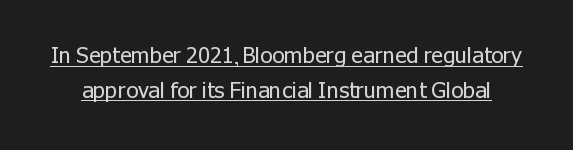
The image shows 22 px text type, upright; set normal line spacing (1.58x), normal letter spacing, underlined.
